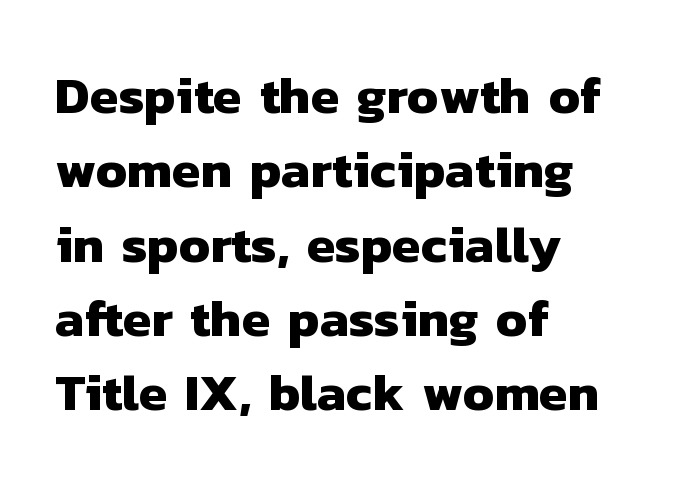
Compared with typical body copy, the letter spacing here is the same. Varying glyph widths throughout — classic text-font behaviour. Alignment: flush left. Regarding leading, the lines here are spaced in the standard way.
